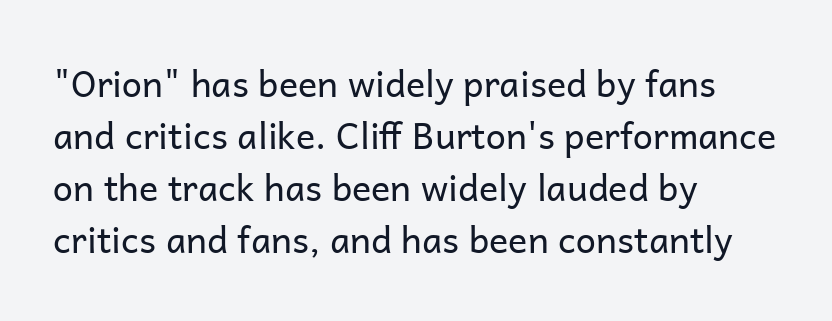
{"serif": "no", "italic": "no", "bold": "no", "weight": "regular", "width": "normal", "stroke_contrast": "low", "x_height": "medium", "monospaced": "no", "underline": "no", "align": "left", "line_spacing": "normal", "line_spacing_ratio": 1.44, "letter_spacing": "normal", "letter_spacing_em": 0.0, "glyph_px": 36}
